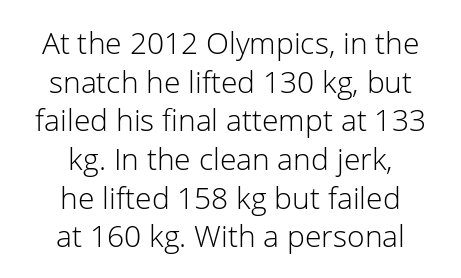
Q: Is the text bold? A: No.
Q: Is the text italic (slanted)? A: No, it is upright.
Q: Is the typeface a serif or a sans-serif typeface? A: Sans-serif.
Q: Is the text underlined? A: No.
Q: How is the paragraph aligned? A: Centered.
Q: Is the spacing between letters normal or unusually wide? A: Normal.
Q: Is the spacing between lines tight, normal or loose? A: Normal.
Q: Width (condensed, normal, or wide)? A: Normal.
Q: Stroke contrast? A: Low.
Q: x-height? A: Medium.
Q: Monospaced? A: No.
